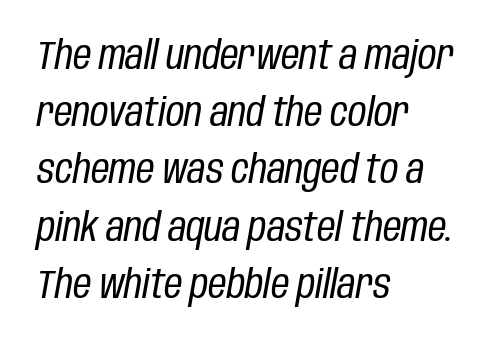
The image shows 40 px regular-weight, condensed type, italic (leaning right); set left-aligned, normal line spacing (1.43x), normal letter spacing, not underlined; low stroke contrast and a large x-height.
